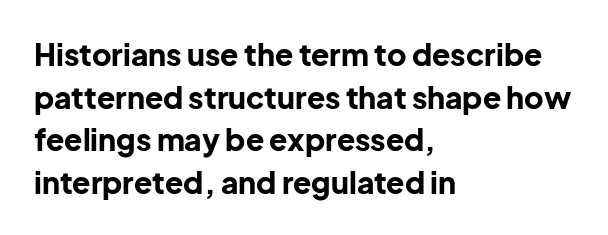
{"serif": "no", "italic": "no", "bold": "yes", "weight": "bold", "width": "normal", "stroke_contrast": "low", "x_height": "medium", "monospaced": "no", "underline": "no", "align": "left", "line_spacing": "normal", "line_spacing_ratio": 1.42, "letter_spacing": "normal", "letter_spacing_em": 0.0, "glyph_px": 30}
